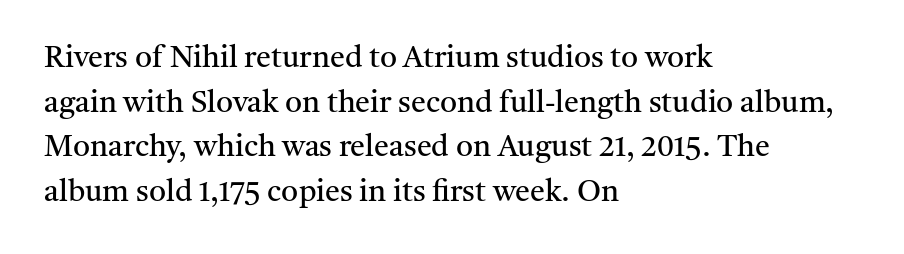
{"serif": "yes", "italic": "no", "bold": "no", "weight": "regular", "width": "normal", "stroke_contrast": "medium", "x_height": "medium", "monospaced": "no", "underline": "no", "align": "left", "line_spacing": "normal", "line_spacing_ratio": 1.49, "letter_spacing": "normal", "letter_spacing_em": 0.0, "glyph_px": 30}
